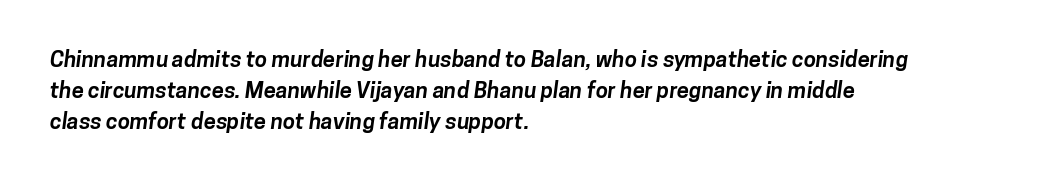
The image shows 22 px bold type; set left-aligned, normal line spacing (1.4x), normal letter spacing, not underlined.
